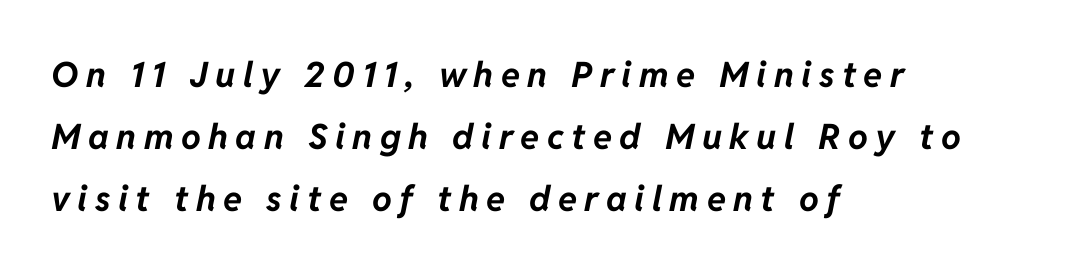
{"italic": "yes", "lean": "right", "slant_degrees": 11, "bold": "yes", "weight": "bold", "width": "normal", "stroke_contrast": "low", "x_height": "medium", "monospaced": "no", "underline": "no", "align": "left", "line_spacing_ratio": 1.77, "letter_spacing": "wide", "letter_spacing_em": 0.21, "glyph_px": 35}
